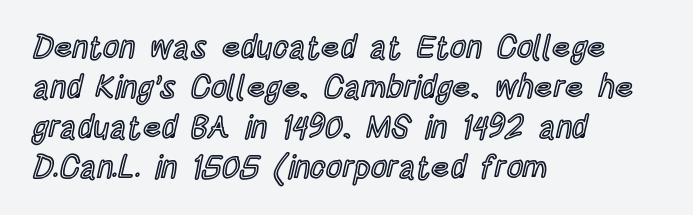
Tracking value appears to be zero — textbook default spacing. The glyphs are unaccompanied by any horizontal stroke below them. The rows are spaced the way most documents space them.
